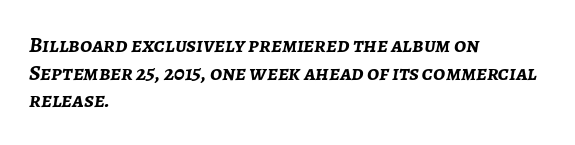
Q: Is the text bold? A: Yes.
Q: Is the text italic (slanted)? A: Yes, it leans right by about 7 degrees.
Q: Is the text underlined? A: No.
Q: How is the paragraph aligned? A: Left-aligned.
Q: Is the spacing between letters normal or unusually wide? A: Normal.
Q: Is the spacing between lines tight, normal or loose? A: Normal.
